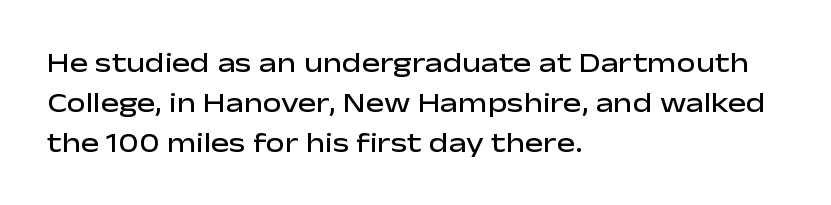
Type without underlining. The passage shown stacks its lines at a standard gap. This rendering uses left alignment, leaving the right contour irregular. Here the glyphs are tracked normally, forming tight word shapes.
